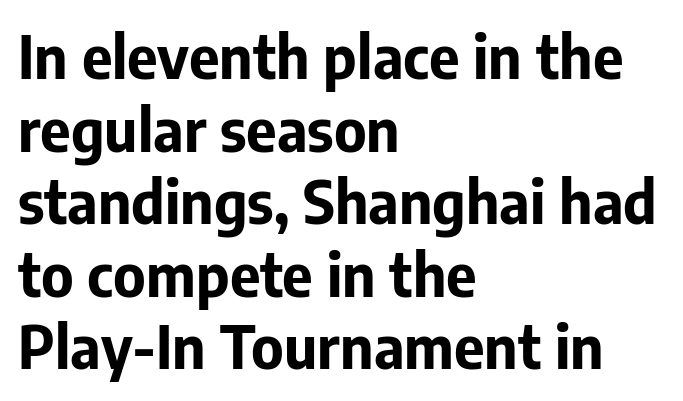
Q: Is the text bold? A: Yes.
Q: Is the text italic (slanted)? A: No, it is upright.
Q: Is the typeface a serif or a sans-serif typeface? A: Sans-serif.
Q: Is the text underlined? A: No.
Q: How is the paragraph aligned? A: Left-aligned.
Q: Is the spacing between letters normal or unusually wide? A: Normal.
Q: Width (condensed, normal, or wide)? A: Normal.
Q: Stroke contrast? A: Low.
Q: x-height? A: Medium.
Q: Monospaced? A: No.
